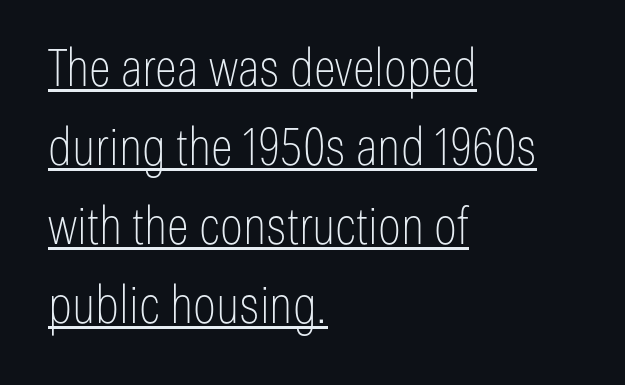
Q: Is the text bold? A: No.
Q: Is the text italic (slanted)? A: No, it is upright.
Q: Is the typeface a serif or a sans-serif typeface? A: Sans-serif.
Q: Is the text underlined? A: Yes.
Q: How is the paragraph aligned? A: Left-aligned.
Q: Is the spacing between letters normal or unusually wide? A: Normal.
Q: Is the spacing between lines tight, normal or loose? A: Normal.
Q: Width (condensed, normal, or wide)? A: Condensed.
Q: Stroke contrast? A: Low.
Q: x-height? A: Medium.
Q: Monospaced? A: No.
